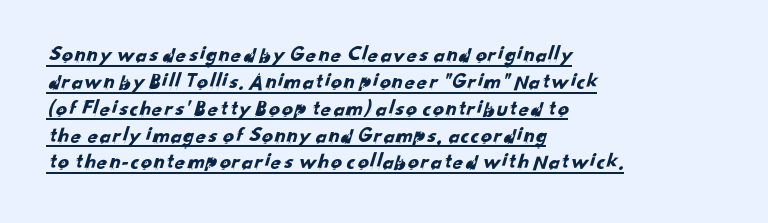
The image shows 22 px text type; set left-aligned, line spacing 1.22x, normal letter spacing, underlined.
